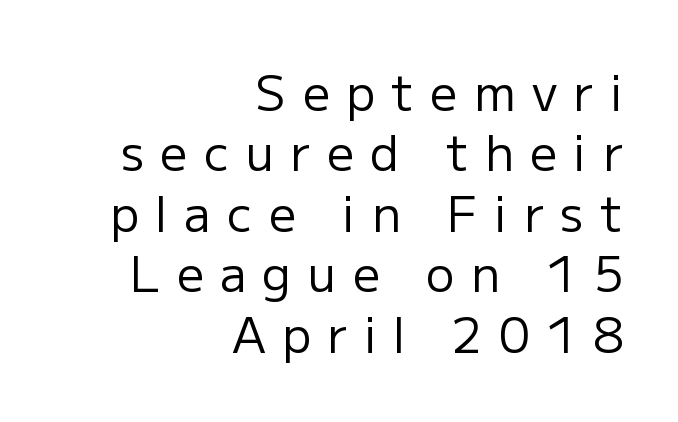
One glance says typical: line gaps are just what's usual. The type is letterspaced generously, with wide tracking. The text was rendered using a sans face with plain stroke endings. Honestly, there is no underline to notice here at all. Reading down the block, your eye finds every line finishing at a fixed right position. Spacing verdict: proportional, widths tailored to each character.
